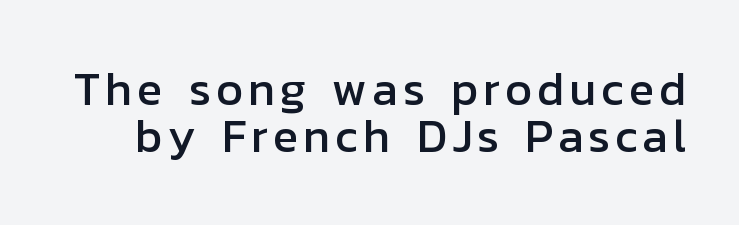
Vertical strokes here are truly vertical. Plain, unruled lines of type. The face used here is proportionally spaced, like ordinary book or web type. Observe the absence of serifs on each vertical stroke in this sample. The lines are packed closely together with very little leading.
